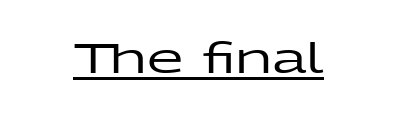
{"serif": "no", "italic": "no", "width": "wide", "stroke_contrast": "low", "x_height": "medium", "monospaced": "no", "underline": "yes", "align": "center", "letter_spacing": "normal", "letter_spacing_em": 0.0, "glyph_px": 42}
